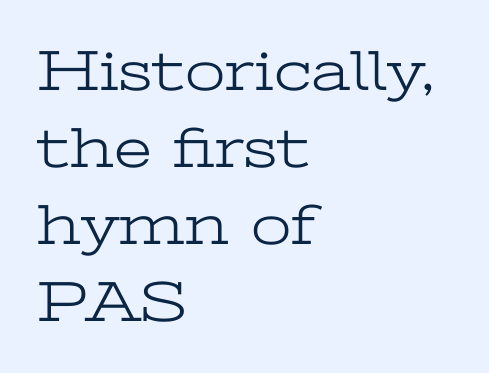
Check under the words: just untouched page. The letters look calm and open, with moderate or lighter stems. Vertical spacing — default. The rendering shows small feet on the letterforms — a serif design.
